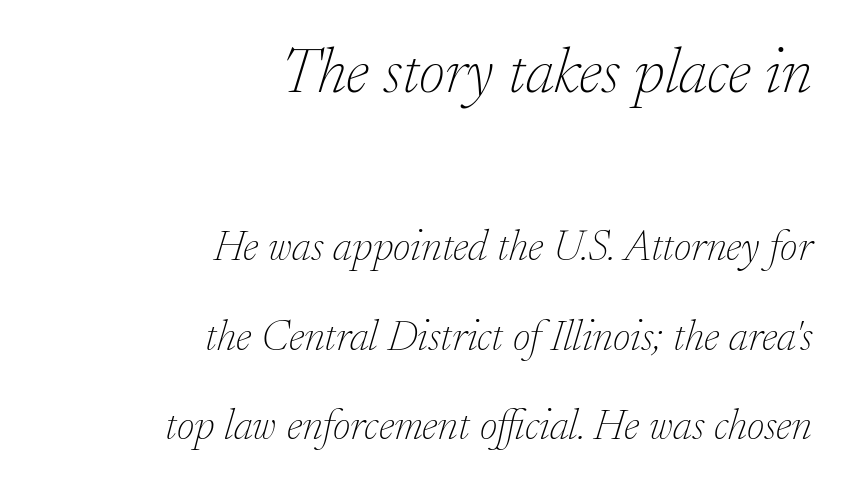
The image shows 64 px thin serif type, italic (leaning right); set right-aligned, loose line spacing (2.08x), normal letter spacing, not underlined; the first (top) block is 1.49x larger; low stroke contrast and a small x-height.
